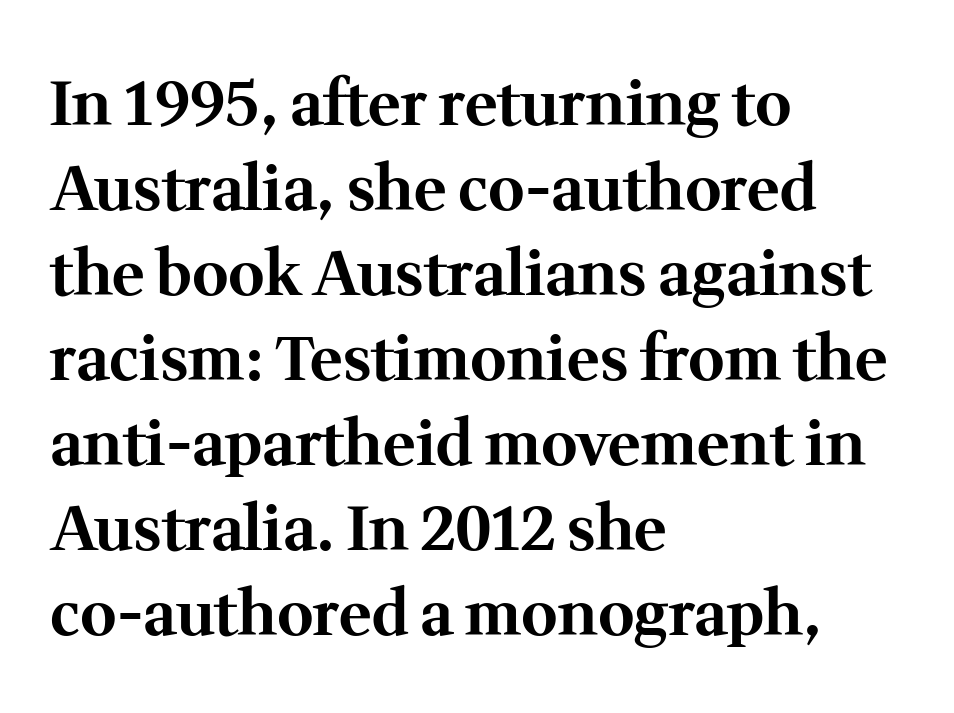
The image shows 62 px bold serif type, upright; set left-aligned, normal line spacing (1.37x), normal letter spacing, not underlined; medium stroke contrast and a medium x-height.
